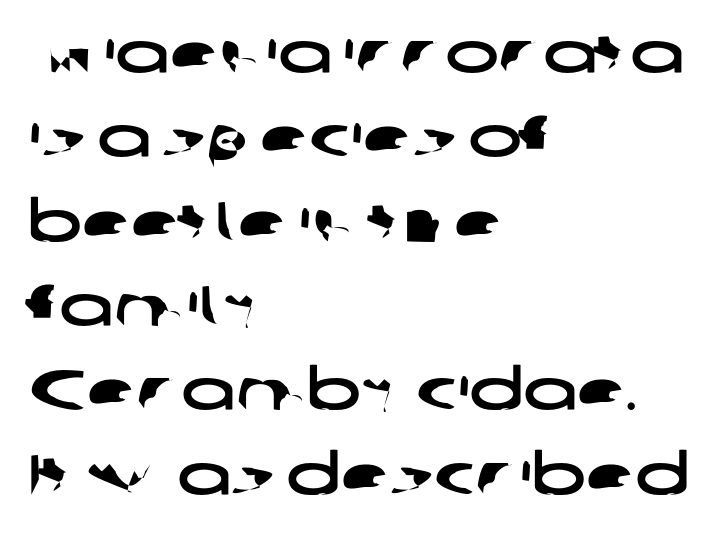
{"serif": "no", "width": "wide", "stroke_contrast": "low", "x_height": "medium", "monospaced": "no", "underline": "no", "align": "left", "line_spacing": "normal", "line_spacing_ratio": 1.48, "letter_spacing": "normal", "letter_spacing_em": 0.0, "glyph_px": 57}
